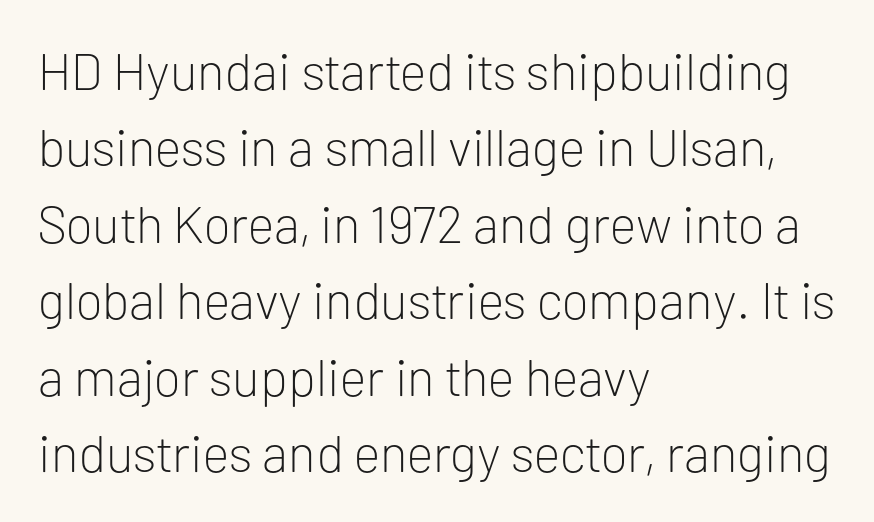
The image shows 52 px light sans-serif type, upright; set left-aligned, normal line spacing (1.47x), normal letter spacing, not underlined; low stroke contrast and a medium x-height.
